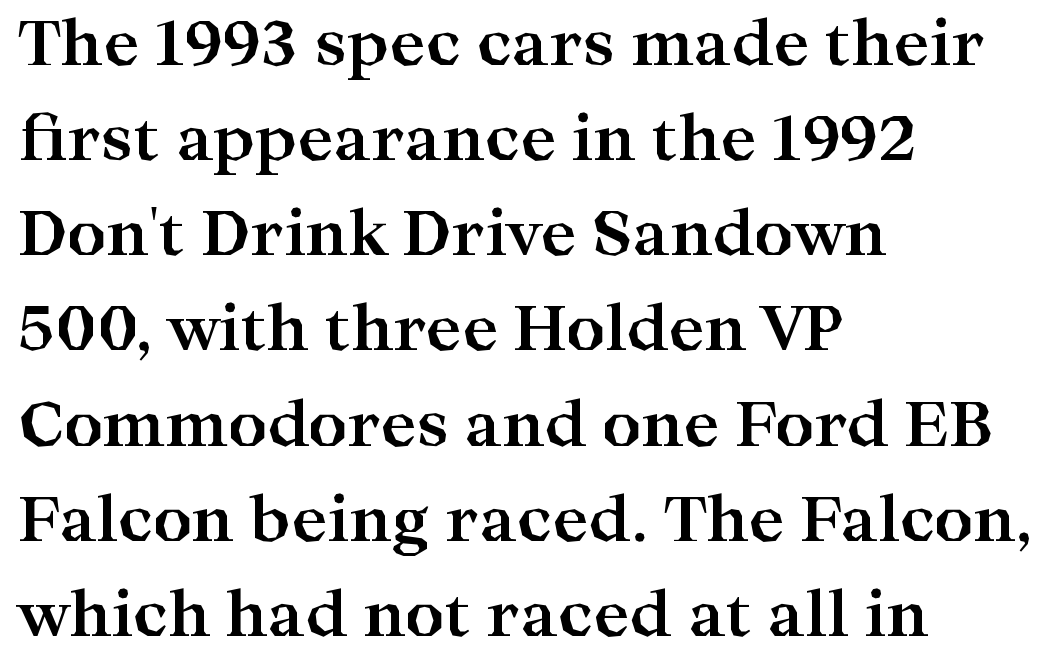
{"serif": "yes", "italic": "no", "bold": "yes", "weight": "bold", "width": "wide", "stroke_contrast": "high", "x_height": "medium", "monospaced": "no", "underline": "no", "align": "left", "line_spacing": "normal", "line_spacing_ratio": 1.56, "letter_spacing": "normal", "letter_spacing_em": 0.0, "glyph_px": 61}
